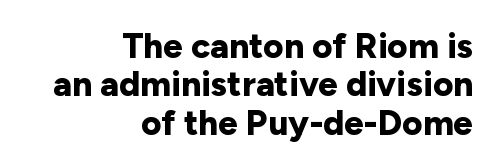
Set as a true bold cut, around the 700 mark. Look at the tracking — it's just the regular setting, nothing added. A student would call this right alignment; a typographer would say flush right, rag left. This sample uses a sans-serif face. You could not count columns in this text — the font is proportionally spaced. Vertically, the passage feels compressed, each row crowding the next.
